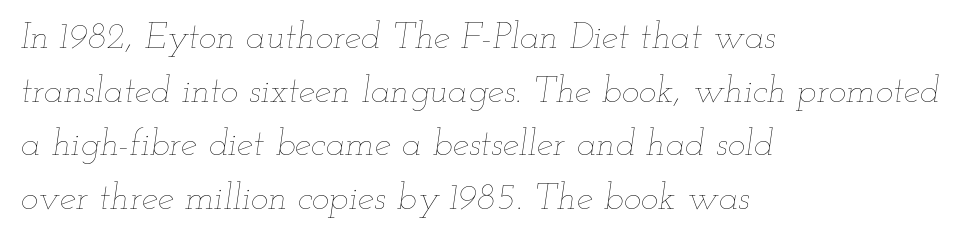
Q: Is the text bold? A: No.
Q: Is the text italic (slanted)? A: Yes, it leans right by about 12 degrees.
Q: Is the text underlined? A: No.
Q: How is the paragraph aligned? A: Left-aligned.
Q: Is the spacing between letters normal or unusually wide? A: Normal.
Q: Is the spacing between lines tight, normal or loose? A: Normal.
Q: Width (condensed, normal, or wide)? A: Wide.
Q: Stroke contrast? A: Low.
Q: x-height? A: Small.
Q: Monospaced? A: No.
